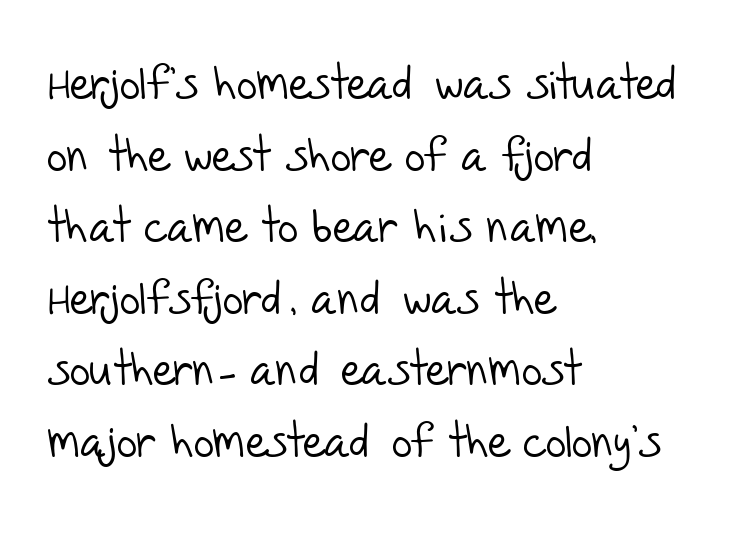
The image shows 45 px light sans-serif type; set left-aligned, normal line spacing (1.59x), normal letter spacing, not underlined; low stroke contrast and a large x-height.
